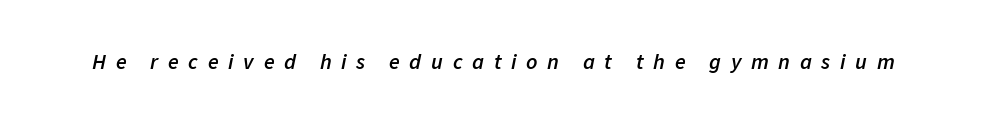
{"italic": "yes", "lean": "right", "slant_degrees": 11, "bold": "semi", "underline": "no", "letter_spacing": "wide", "letter_spacing_em": 0.44, "glyph_px": 22}
